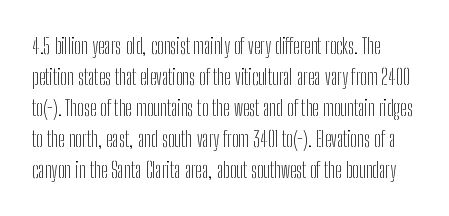
Q: Is the text bold? A: No.
Q: Is the text italic (slanted)? A: No, it is upright.
Q: Is the text underlined? A: No.
Q: Is the spacing between letters normal or unusually wide? A: Normal.
Q: Is the spacing between lines tight, normal or loose? A: Normal.
